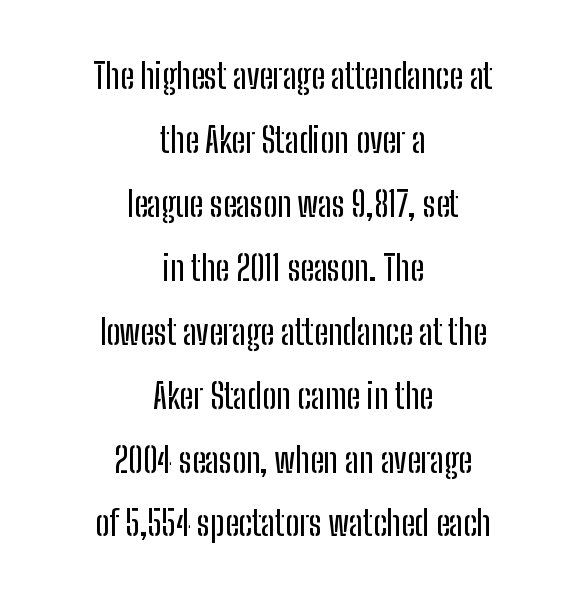
{"serif": "no", "italic": "no", "width": "condensed", "stroke_contrast": "low", "x_height": "medium", "monospaced": "no", "underline": "no", "align": "center", "line_spacing_ratio": 1.88, "letter_spacing": "normal", "letter_spacing_em": 0.0, "glyph_px": 34}
